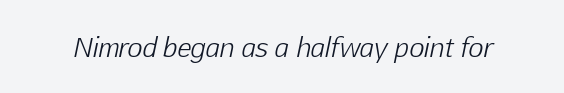
Q: Is the text bold? A: No.
Q: Is the text italic (slanted)? A: Yes, it leans right by about 12 degrees.
Q: Is the text underlined? A: No.
Q: Is the spacing between letters normal or unusually wide? A: Normal.
